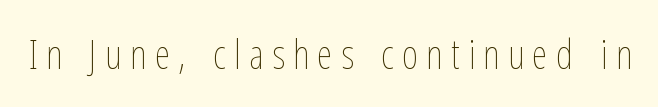
Lines of text with bare space underneath. Caption: face not bold, strokes unweighted. The lettering holds an erect, upright posture throughout. The rendering inserts visible extra space after every character. Do the characters align in a grid? No, the font is proportional.
